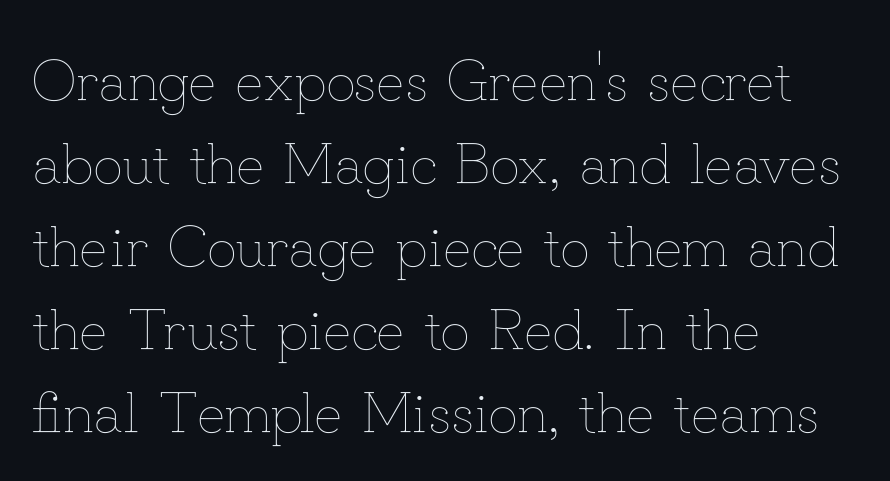
The image shows 58 px thin type, upright; set left-aligned, normal line spacing (1.43x), normal letter spacing, not underlined; low stroke contrast and a small x-height.
